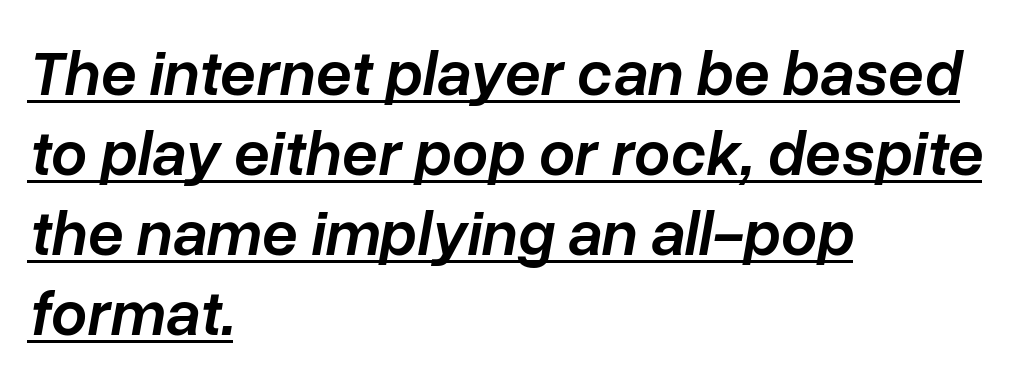
Q: Is the text bold? A: Semi-bold.
Q: Is the text italic (slanted)? A: Yes, it leans right by about 10 degrees.
Q: Is the text underlined? A: Yes.
Q: How is the paragraph aligned? A: Left-aligned.
Q: Is the spacing between letters normal or unusually wide? A: Normal.
Q: Is the spacing between lines tight, normal or loose? A: Normal.
Q: Width (condensed, normal, or wide)? A: Normal.
Q: Stroke contrast? A: Low.
Q: x-height? A: Medium.
Q: Monospaced? A: No.
